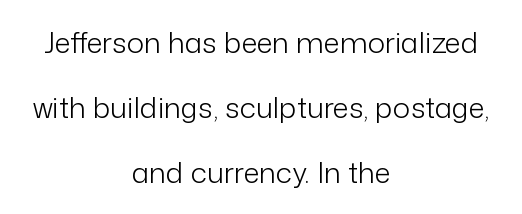
{"serif": "no", "italic": "no", "bold": "no", "weight": "light", "width": "normal", "stroke_contrast": "low", "x_height": "medium", "monospaced": "no", "underline": "no", "align": "center", "line_spacing": "loose", "line_spacing_ratio": 2.24, "letter_spacing": "normal", "letter_spacing_em": 0.0, "glyph_px": 29}
